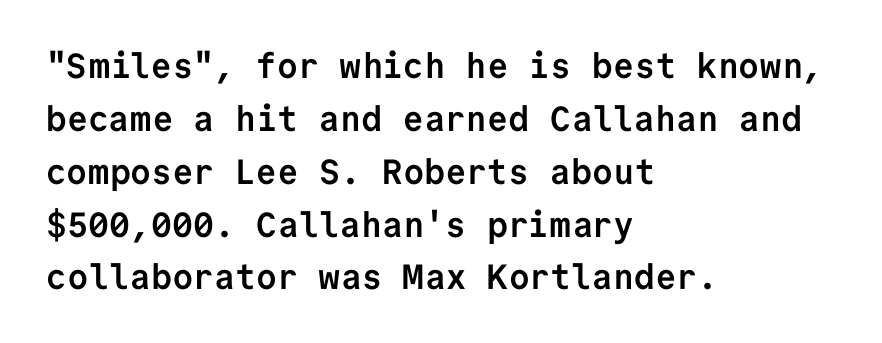
On the weight axis this lands at bold, roughly 700. Vertically, the passage feels balanced, rows spaced as you'd expect. The area under the type is left untouched. What stands out about the letter spacing? Nothing — it is the standard amount. The type sits square on the baseline with zero lean.
